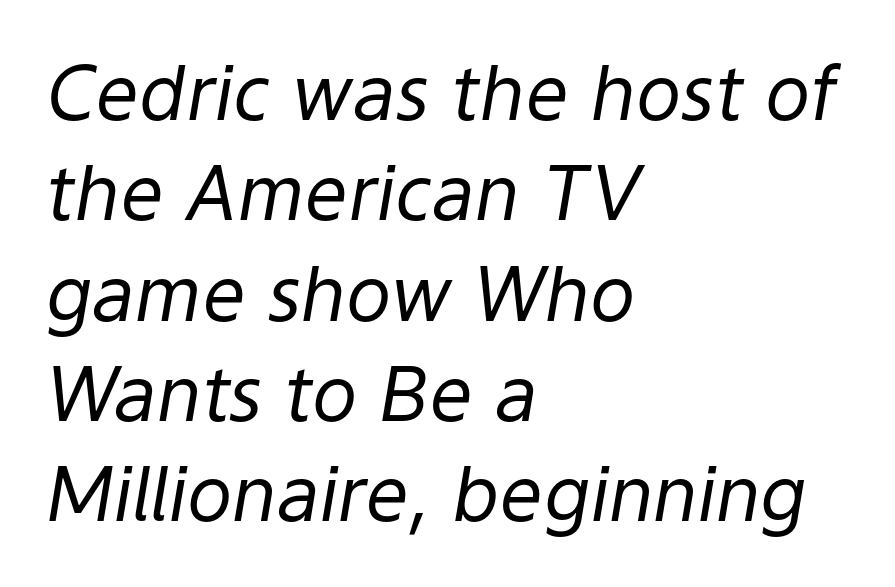
The designer left line spacing at the default. The face looks like a standard text weight, possibly lighter. Beneath every word, the page is bare. The passage shown is typed in a proportional face where columns would drift. There's an unmistakable incline to the writing here. The line texture is even and compact thanks to regular tracking.
